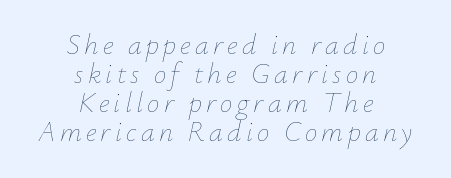
Q: Is the text bold? A: No.
Q: Is the text italic (slanted)? A: Yes, it leans right by about 12 degrees.
Q: Is the text underlined? A: No.
Q: How is the paragraph aligned? A: Centered.
Q: Is the spacing between lines tight, normal or loose? A: Tight.
Q: Width (condensed, normal, or wide)? A: Normal.
Q: Stroke contrast? A: Low.
Q: x-height? A: Small.
Q: Monospaced? A: No.
